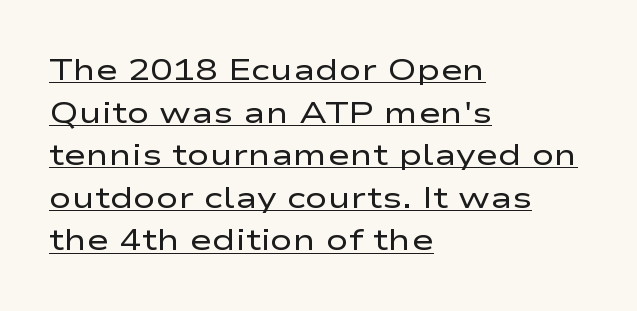
The image shows 30 px regular-weight, wide sans-serif type, upright; set left-aligned, normal line spacing (1.42x), normal letter spacing, underlined; low stroke contrast and a medium x-height.
